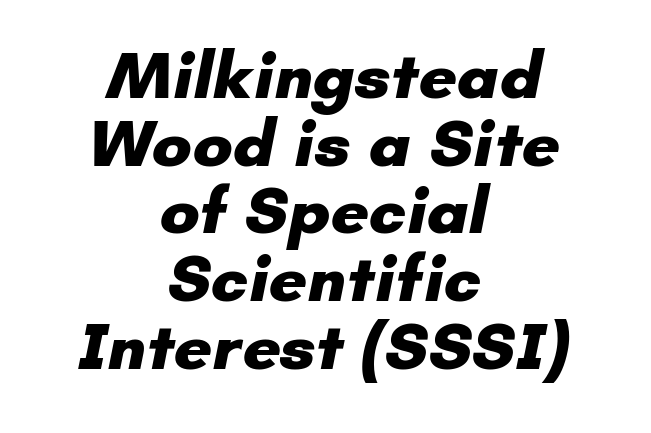
Q: Is the text bold? A: Yes.
Q: Is the typeface a serif or a sans-serif typeface? A: Sans-serif.
Q: Is the text underlined? A: No.
Q: How is the paragraph aligned? A: Centered.
Q: Is the spacing between letters normal or unusually wide? A: Normal.
Q: Is the spacing between lines tight, normal or loose? A: Tight.
Q: Width (condensed, normal, or wide)? A: Normal.
Q: Stroke contrast? A: Low.
Q: x-height? A: Small.
Q: Monospaced? A: No.
